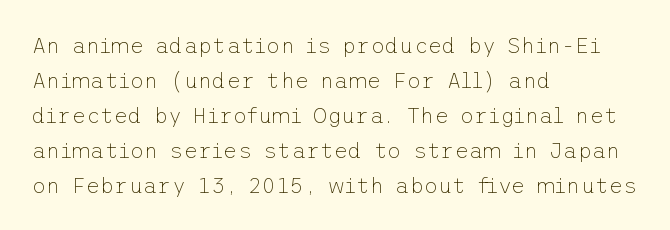
Every stem runs plumb, perpendicular to the baseline. Ink coverage per letter is moderate at most. Does extra space separate the letters? No, they use regular spacing. Line starts are locked; line ends wander. If you measured baseline to baseline, you'd find a middling distance.
